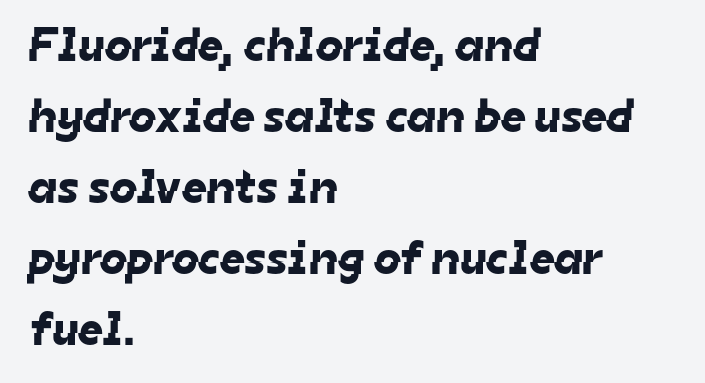
Q: Is the typeface a serif or a sans-serif typeface? A: Sans-serif.
Q: Is the text underlined? A: No.
Q: How is the paragraph aligned? A: Left-aligned.
Q: Is the spacing between letters normal or unusually wide? A: Normal.
Q: Is the spacing between lines tight, normal or loose? A: Normal.
Q: Width (condensed, normal, or wide)? A: Normal.
Q: Stroke contrast? A: Low.
Q: x-height? A: Medium.
Q: Monospaced? A: No.
